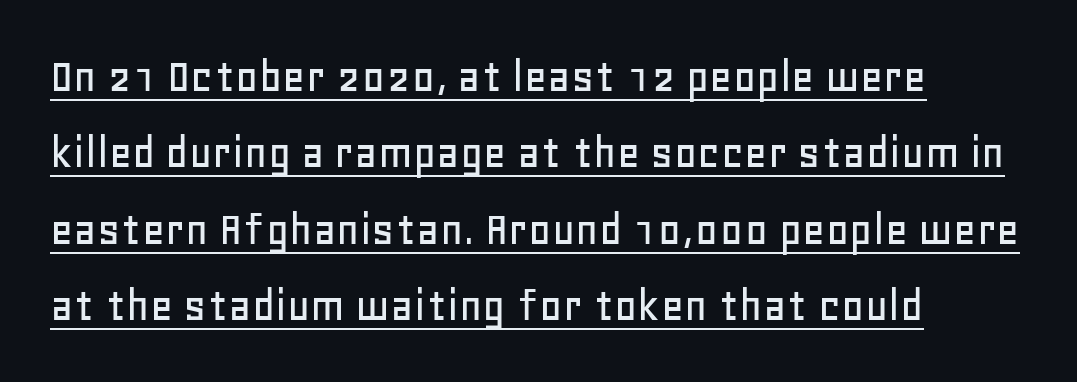
These lines stack with their left ends in a neat column. The line texture is even and compact thanks to regular tracking. Posture: straight, roman, zero tilt. The passage shown is typed in a proportional face where columns would drift. Honestly, the row spacing looks completely unremarkable. Serifs: no, the terminals of the letterforms are clean.
